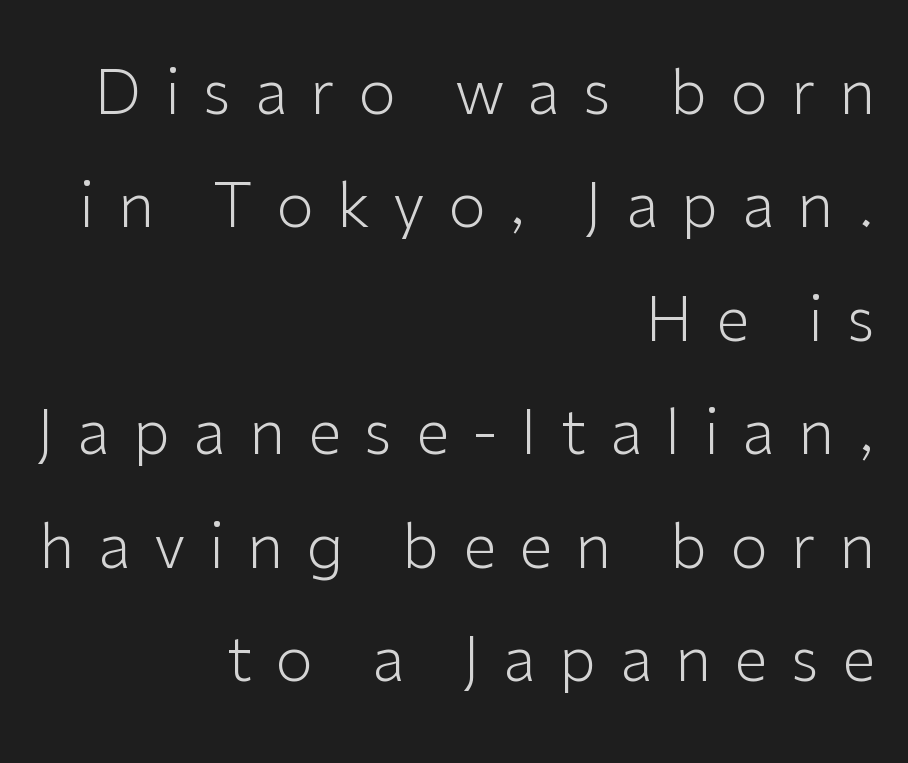
Upright lettering throughout. Think of a printed novel: that variable character pitch is what you see here. Is this a heavy cut? Hardly; it is regular or lighter. The area under the type is left untouched. In terms of letterspacing, this is a distinctly airy, spread setting. The text was rendered using a sans face with plain stroke endings.
